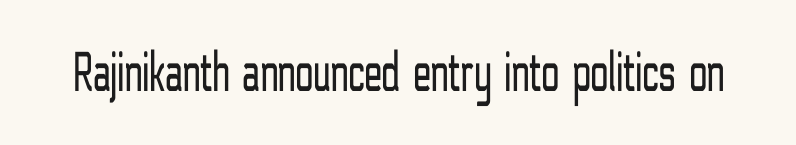
{"serif": "no", "italic": "no", "bold": "no", "weight": "light", "width": "condensed", "stroke_contrast": "low", "x_height": "medium", "monospaced": "no", "underline": "no", "letter_spacing": "normal", "letter_spacing_em": 0.0, "glyph_px": 58}
